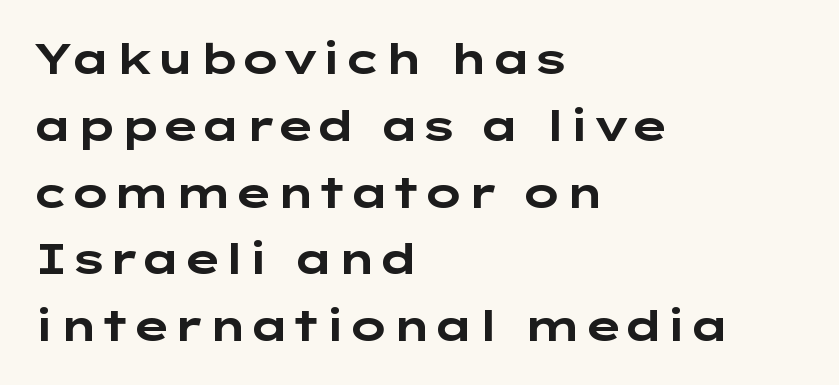
Q: Is the text bold? A: Yes.
Q: Is the text italic (slanted)? A: No, it is upright.
Q: Is the typeface a serif or a sans-serif typeface? A: Sans-serif.
Q: Is the text underlined? A: No.
Q: How is the paragraph aligned? A: Left-aligned.
Q: Is the spacing between letters normal or unusually wide? A: Normal.
Q: Is the spacing between lines tight, normal or loose? A: Normal.
Q: Width (condensed, normal, or wide)? A: Wide.
Q: Stroke contrast? A: Low.
Q: x-height? A: Medium.
